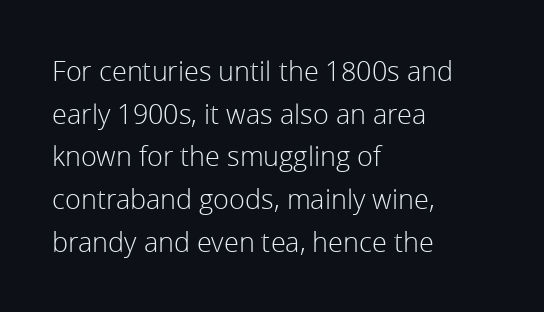
Q: Is the text bold? A: No.
Q: Is the text italic (slanted)? A: No, it is upright.
Q: Is the text underlined? A: No.
Q: How is the paragraph aligned? A: Left-aligned.
Q: Is the spacing between letters normal or unusually wide? A: Normal.
Q: Is the spacing between lines tight, normal or loose? A: Normal.
